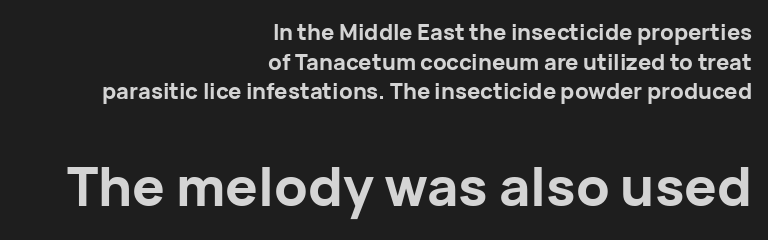
Q: Is the text bold? A: Yes.
Q: Is the text italic (slanted)? A: No, it is upright.
Q: Is the typeface a serif or a sans-serif typeface? A: Sans-serif.
Q: Is the text underlined? A: No.
Q: How is the paragraph aligned? A: Right-aligned.
Q: Is the spacing between letters normal or unusually wide? A: Normal.
Q: Is the spacing between lines tight, normal or loose? A: Normal.
Q: Which block of text is set in a larger size, the first (top) or the second (bottom)? A: The second (bottom) one.
Q: Width (condensed, normal, or wide)? A: Normal.
Q: Stroke contrast? A: Low.
Q: x-height? A: Medium.
Q: Monospaced? A: No.
